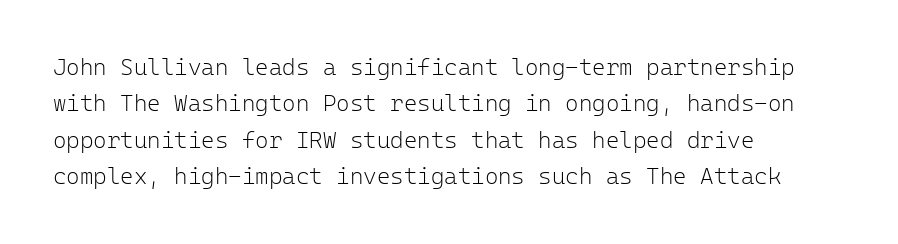
Q: Is the text bold? A: No.
Q: Is the text italic (slanted)? A: No, it is upright.
Q: Is the text underlined? A: No.
Q: How is the paragraph aligned? A: Left-aligned.
Q: Is the spacing between letters normal or unusually wide? A: Normal.
Q: Is the spacing between lines tight, normal or loose? A: Normal.
